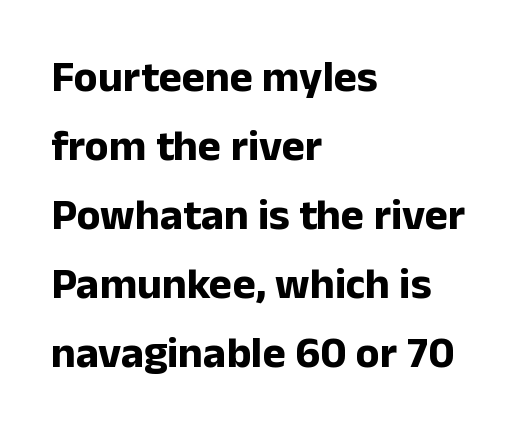
{"serif": "no", "italic": "no", "bold": "yes", "weight": "bold", "width": "normal", "stroke_contrast": "low", "x_height": "medium", "monospaced": "no", "underline": "no", "align": "left", "line_spacing": "normal", "line_spacing_ratio": 1.57, "letter_spacing": "normal", "letter_spacing_em": 0.0, "glyph_px": 44}
